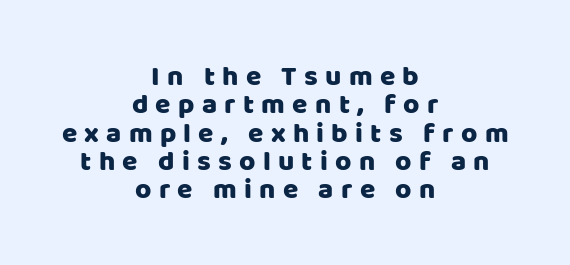
The vertical gap from one line to the next is small. The letterforms stand isolated, each surrounded by extra space. The baseline area is clear. Are there feet on the stems? There aren't — it's a sans.
